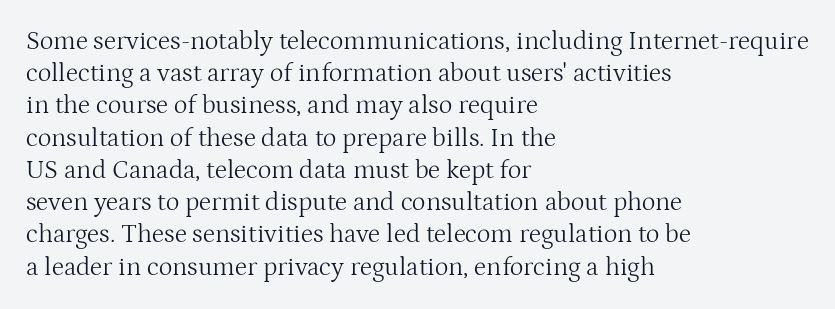
{"italic": "no", "bold": "no", "underline": "no", "align": "left", "line_spacing_ratio": 1.24, "letter_spacing": "normal", "letter_spacing_em": 0.0, "glyph_px": 26}
